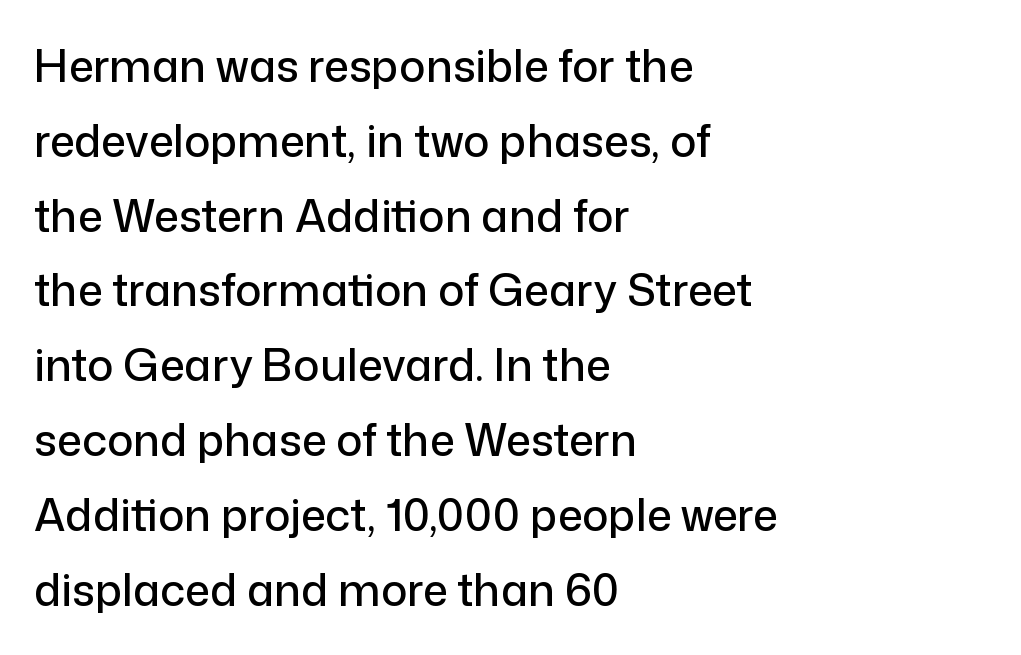
The image shows 44 px sans-serif type, upright; set left-aligned, normal line spacing (1.7x), normal letter spacing, not underlined; low stroke contrast and a medium x-height.
